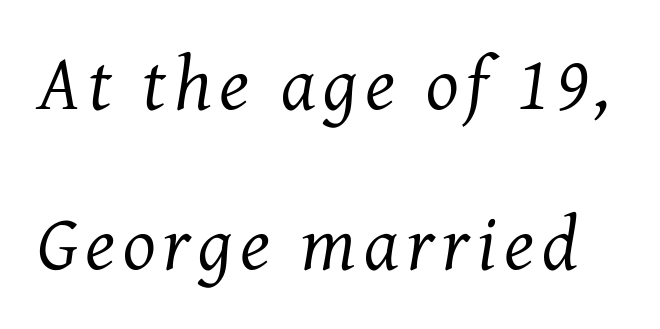
This sample has the flowing, uneven cadence of proportional lettering. Interline gaps are noticeably wide in this sample. Only glyphs here, with clear space below each row. The font's italic variant was chosen for this text. In terms of letterform style, serifs are clearly present. Counters stay open thanks to moderate or lighter strokes.
